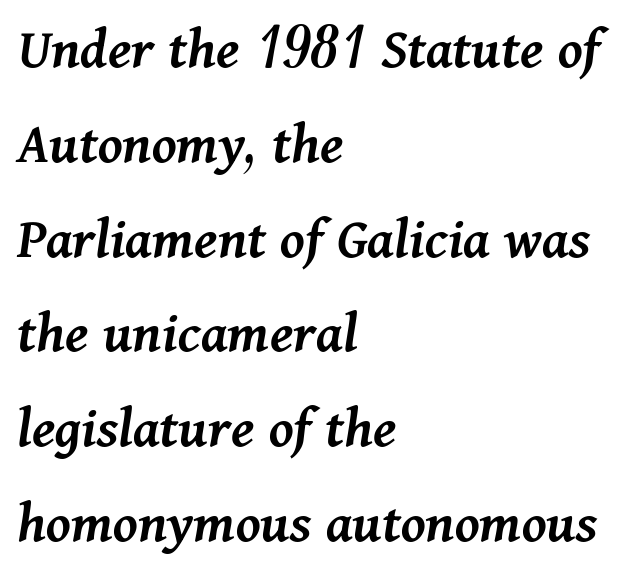
Q: Is the text bold? A: Semi-bold.
Q: Is the text italic (slanted)? A: Yes, it leans right by about 11 degrees.
Q: Is the text underlined? A: No.
Q: How is the paragraph aligned? A: Left-aligned.
Q: Is the spacing between letters normal or unusually wide? A: Normal.
Q: Is the spacing between lines tight, normal or loose? A: Normal.
Q: Width (condensed, normal, or wide)? A: Normal.
Q: Stroke contrast? A: Medium.
Q: x-height? A: Medium.
Q: Monospaced? A: No.
